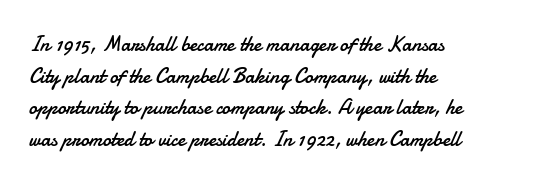
The image shows 21 px text type; set left-aligned, normal line spacing (1.51x), normal letter spacing, not underlined.
